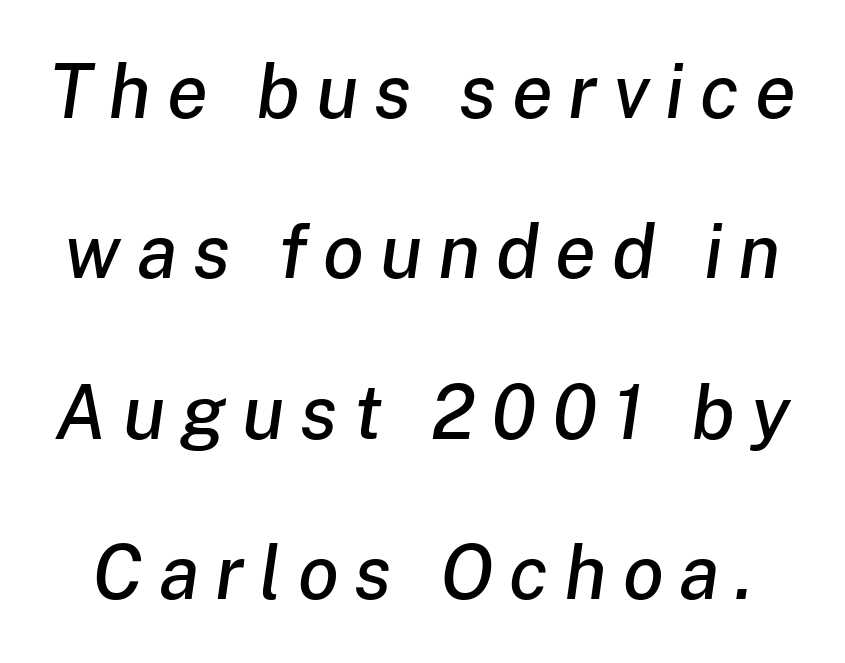
Q: Is the text italic (slanted)? A: Yes, it leans right by about 8 degrees.
Q: Is the text underlined? A: No.
Q: Is the spacing between letters normal or unusually wide? A: Unusually wide.
Q: Is the spacing between lines tight, normal or loose? A: Loose.
Q: Width (condensed, normal, or wide)? A: Normal.
Q: Stroke contrast? A: Low.
Q: x-height? A: Medium.
Q: Monospaced? A: No.
